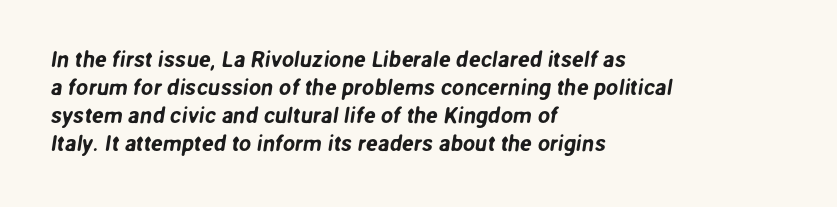
Q: Is the text underlined? A: No.
Q: How is the paragraph aligned? A: Left-aligned.
Q: Is the spacing between letters normal or unusually wide? A: Normal.
Q: Is the spacing between lines tight, normal or loose? A: Normal.
